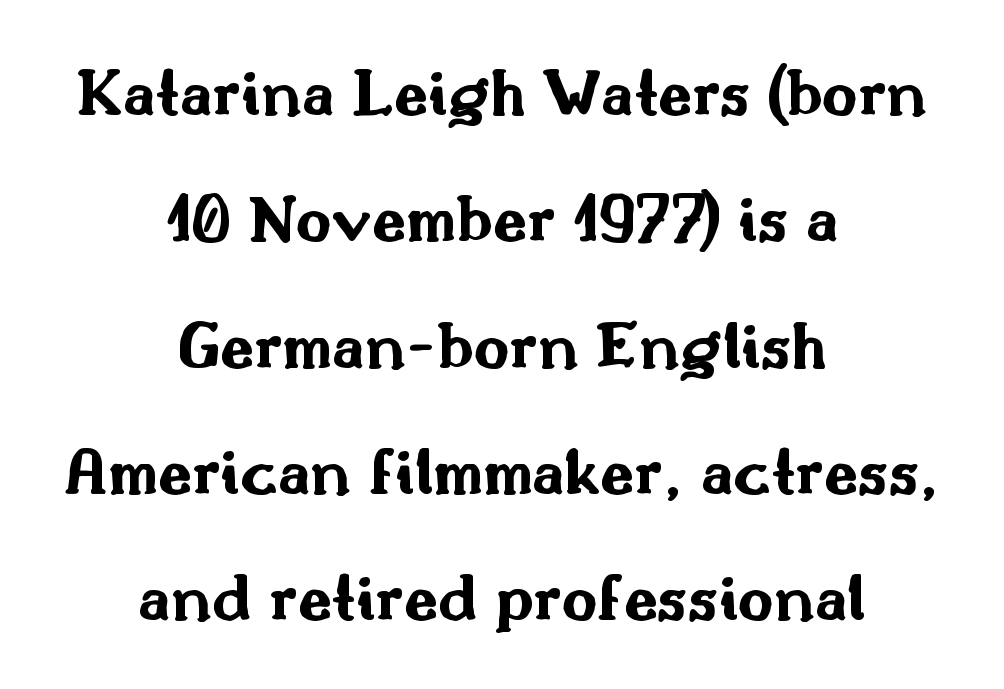
{"serif": "no", "italic": "no", "bold": "yes", "weight": "bold", "width": "wide", "stroke_contrast": "medium", "x_height": "small", "monospaced": "no", "underline": "no", "align": "center", "line_spacing_ratio": 1.83, "letter_spacing": "normal", "letter_spacing_em": 0.0, "glyph_px": 69}
